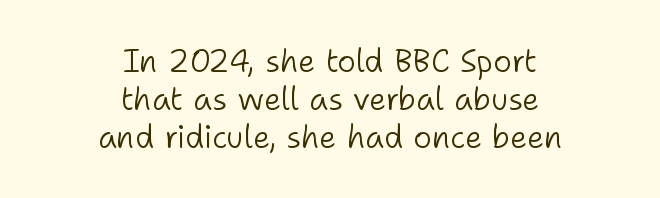
Q: Is the text bold? A: No.
Q: Is the text italic (slanted)? A: No, it is upright.
Q: Is the typeface a serif or a sans-serif typeface? A: Sans-serif.
Q: Is the text underlined? A: No.
Q: How is the paragraph aligned? A: Centered.
Q: Is the spacing between letters normal or unusually wide? A: Normal.
Q: Width (condensed, normal, or wide)? A: Normal.
Q: Stroke contrast? A: Low.
Q: x-height? A: Medium.
Q: Monospaced? A: No.
